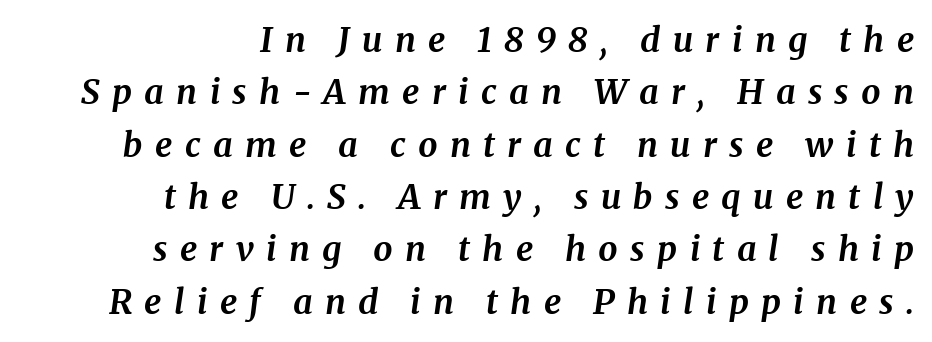
If you drew a line through each stem, it would be angled. Varying glyph widths throughout — classic text-font behaviour. Layout note: lines flush right. Any mark beneath the type? The region is blank. Line spacing here is normal. Display-style spreading of the glyphs; the letterfit is very open.
